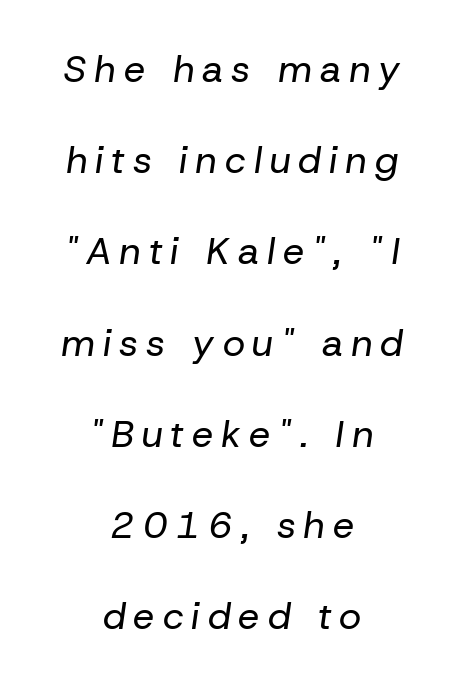
{"italic": "yes", "lean": "right", "slant_degrees": 8, "bold": "no", "weight": "regular", "width": "normal", "stroke_contrast": "low", "x_height": "medium", "monospaced": "no", "underline": "no", "align": "center", "line_spacing": "loose", "line_spacing_ratio": 2.4, "letter_spacing": "wide", "letter_spacing_em": 0.21, "glyph_px": 38}
